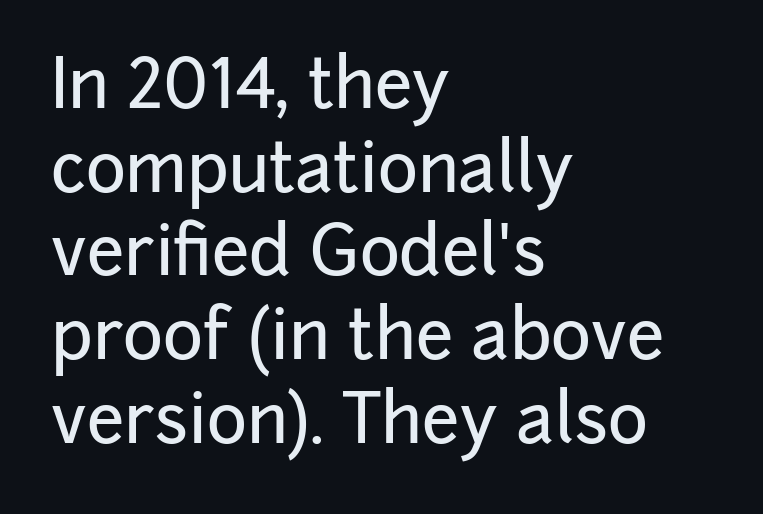
Q: Is the text italic (slanted)? A: No, it is upright.
Q: Is the typeface a serif or a sans-serif typeface? A: Sans-serif.
Q: Is the text underlined? A: No.
Q: How is the paragraph aligned? A: Left-aligned.
Q: Is the spacing between letters normal or unusually wide? A: Normal.
Q: Width (condensed, normal, or wide)? A: Normal.
Q: Stroke contrast? A: Low.
Q: x-height? A: Medium.
Q: Monospaced? A: No.
